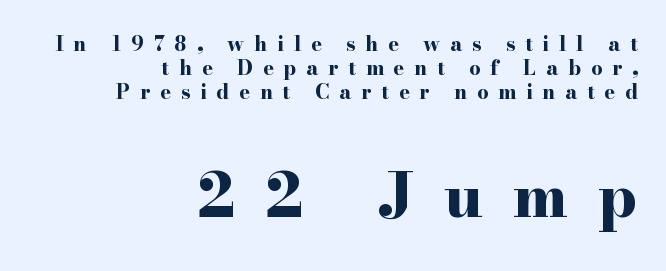
The image shows 61 px bold, wide serif type, upright; set right-aligned, line spacing 1.19x, unusually wide letter spacing (+0.49 em), not underlined; the second (bottom) block is 3.05x larger; high stroke contrast and a small x-height.
